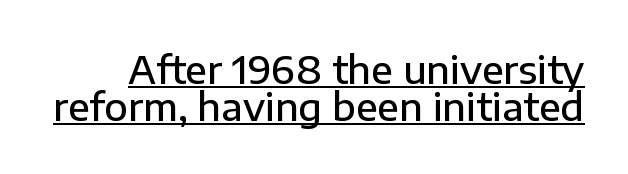
The image shows 38 px semibold sans-serif type, upright; set tight line spacing (0.97x), normal letter spacing, underlined; low stroke contrast and a medium x-height.
